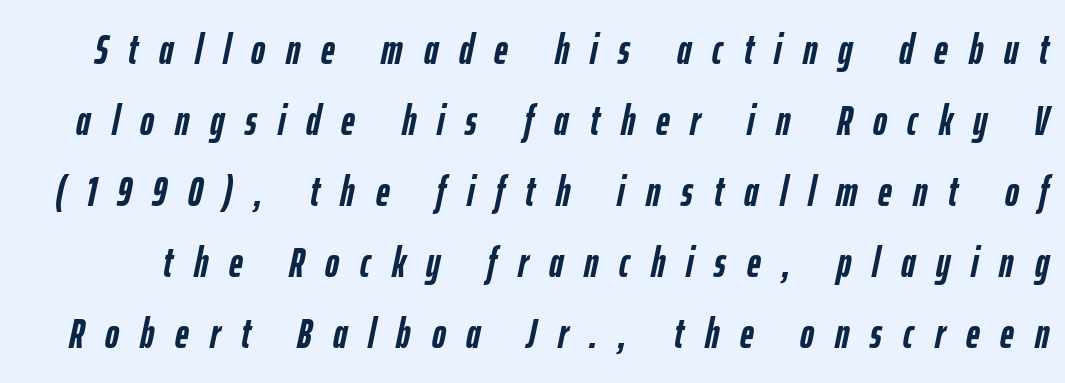
Q: Is the text bold? A: Yes.
Q: Is the text italic (slanted)? A: Yes, it leans right by about 12 degrees.
Q: Is the text underlined? A: No.
Q: Is the spacing between letters normal or unusually wide? A: Unusually wide.
Q: Is the spacing between lines tight, normal or loose? A: Normal.
Q: Width (condensed, normal, or wide)? A: Condensed.
Q: Stroke contrast? A: Low.
Q: x-height? A: Medium.
Q: Monospaced? A: No.
